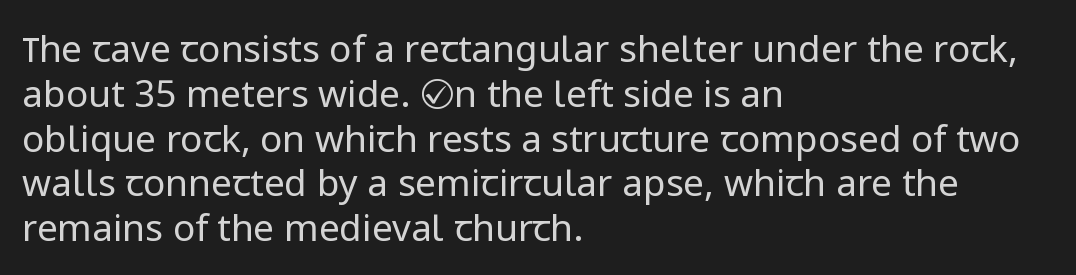
The image shows 37 px regular-weight sans-serif type, upright; set left-aligned, line spacing 1.21x, normal letter spacing, not underlined; low stroke contrast and a medium x-height.
